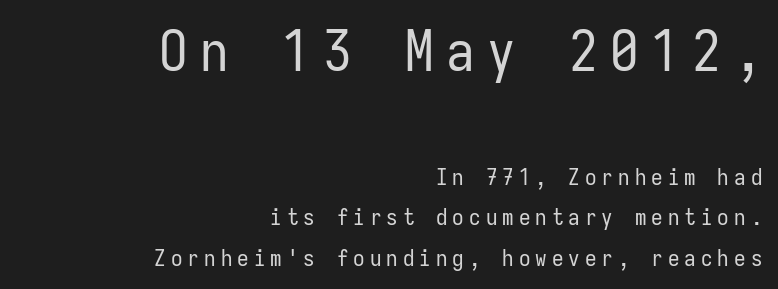
Q: Is the text bold? A: No.
Q: Is the text italic (slanted)? A: No, it is upright.
Q: Is the typeface a serif or a sans-serif typeface? A: Sans-serif.
Q: Is the text underlined? A: No.
Q: How is the paragraph aligned? A: Right-aligned.
Q: Is the spacing between letters normal or unusually wide? A: Unusually wide.
Q: Which block of text is set in a larger size, the first (top) or the second (bottom)? A: The first (top) one.
Q: Width (condensed, normal, or wide)? A: Condensed.
Q: Stroke contrast? A: Low.
Q: x-height? A: Medium.
Q: Monospaced? A: Yes.
